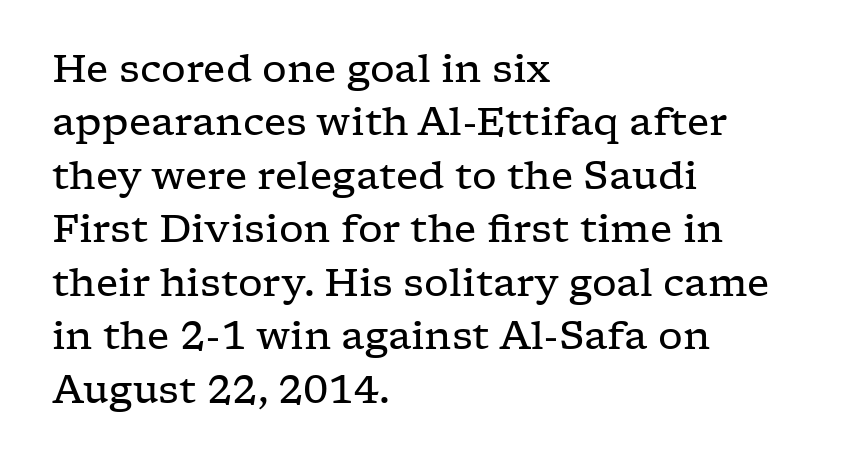
The text block is weighted toward the left margin, trailing off unevenly rightward. Between one letter and the next there's only the usual sliver of space. The letters stand straight up with perfectly vertical stems. The line-height multiplier appears to be the usual default. The letters advance in unequal steps, a hallmark of proportional type.
